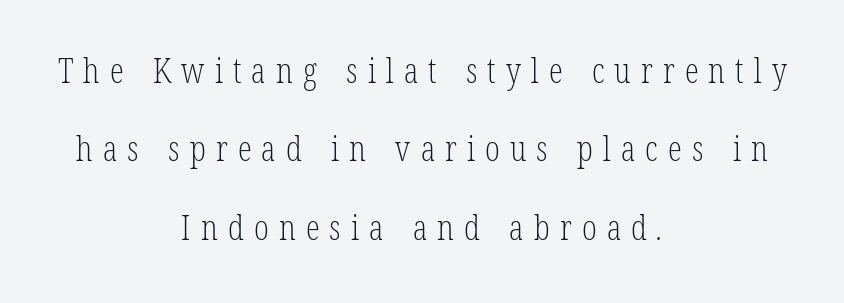
Q: Is the text bold? A: No.
Q: Is the typeface a serif or a sans-serif typeface? A: Serif.
Q: Is the text underlined? A: No.
Q: How is the paragraph aligned? A: Centered.
Q: Is the spacing between letters normal or unusually wide? A: Unusually wide.
Q: Is the spacing between lines tight, normal or loose? A: Loose.
Q: Width (condensed, normal, or wide)? A: Condensed.
Q: Stroke contrast? A: Low.
Q: x-height? A: Medium.
Q: Monospaced? A: No.
